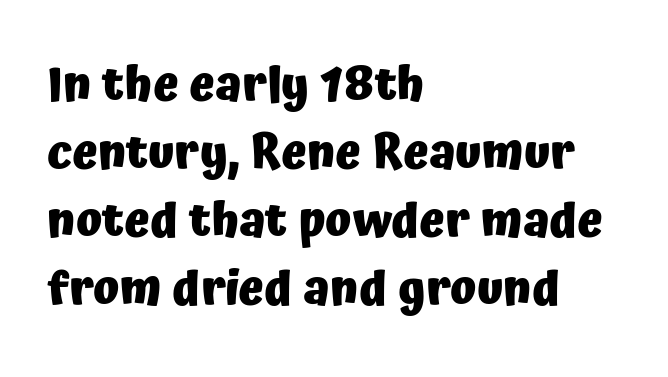
{"serif": "no", "italic": "no", "bold": "yes", "weight": "heavy", "width": "normal", "stroke_contrast": "low", "x_height": "medium", "monospaced": "no", "underline": "no", "align": "left", "line_spacing": "normal", "line_spacing_ratio": 1.42, "letter_spacing": "normal", "letter_spacing_em": 0.0, "glyph_px": 48}
